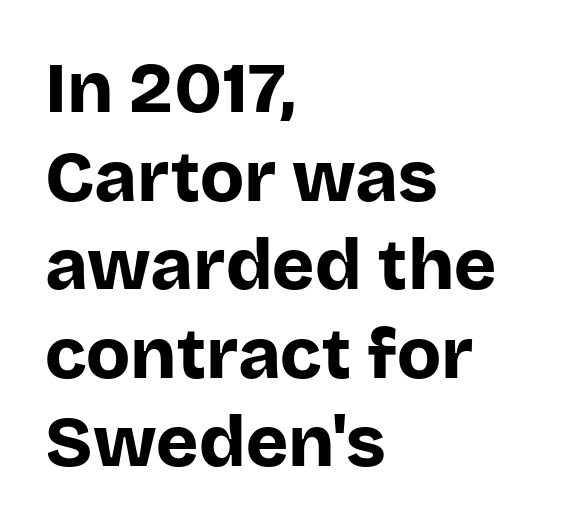
Is this a fixed-width face? No — the glyphs have proportional, varying widths. Alignment: flush left. Observe the absence of serifs on each vertical stroke in this sample. Rendered with straight, roman letterforms. Only glyphs here, with clear space below each row.
